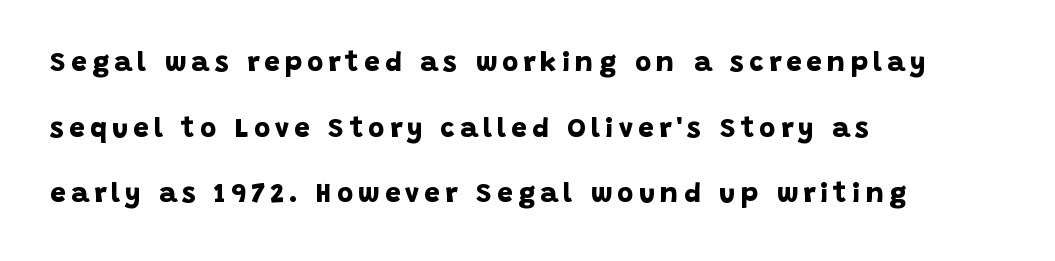
Bold? Absolutely — the strokes are thick and heavy. The passage shown is typed in a proportional face where columns would drift. Underlining? Definitely not there. The lines are quadded left.
